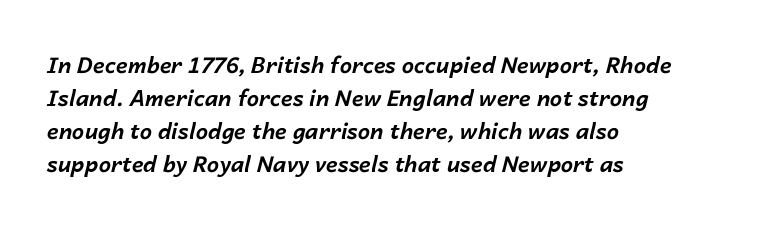
Q: Is the text bold? A: Yes.
Q: Is the text italic (slanted)? A: Yes, it leans right by about 14 degrees.
Q: Is the text underlined? A: No.
Q: How is the paragraph aligned? A: Left-aligned.
Q: Is the spacing between letters normal or unusually wide? A: Normal.
Q: Is the spacing between lines tight, normal or loose? A: Normal.
